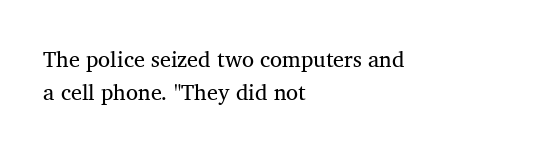
Summary of vertical rhythm: regular, with standard interline spacing. No extra ink here — the face is not bold. Quick note: not italic, upright. Horizontal alignment here is leftward, the default for most running prose.
